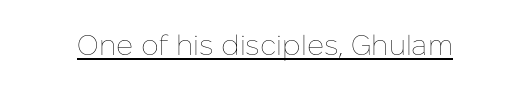
The image shows 28 px thin type, upright; set normal letter spacing, underlined; low stroke contrast and a medium x-height.
